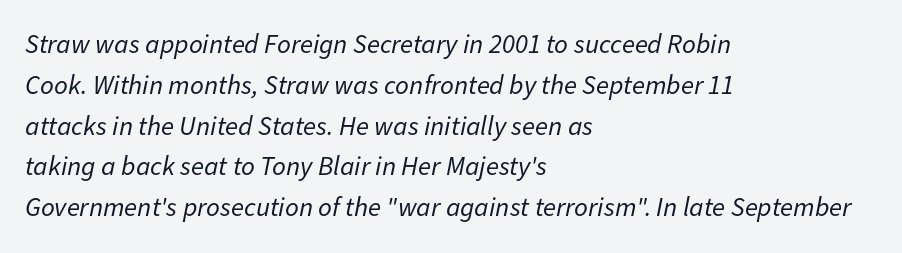
{"italic": "yes", "lean": "right", "slant_degrees": 11, "bold": "no", "underline": "no", "align": "left", "line_spacing": "normal", "line_spacing_ratio": 1.51, "letter_spacing": "normal", "letter_spacing_em": 0.0, "glyph_px": 27}
